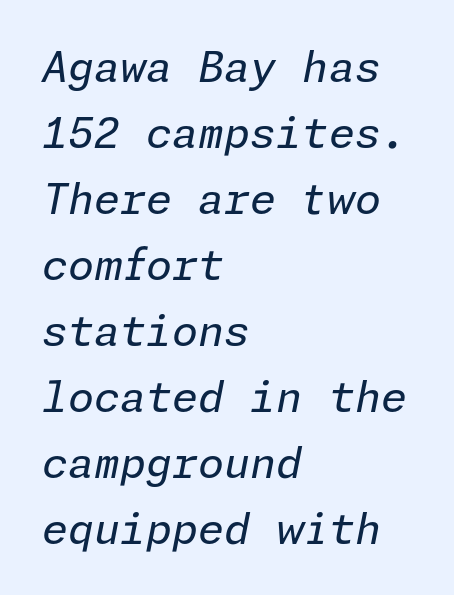
This reads as an unemphasized weight, regular at the heaviest. The lines sit at an ordinary, default distance from one another. The passage is arranged the way most books set body copy — flush left. Every character sits at an angle, as italics do. The area under the type is left untouched.
